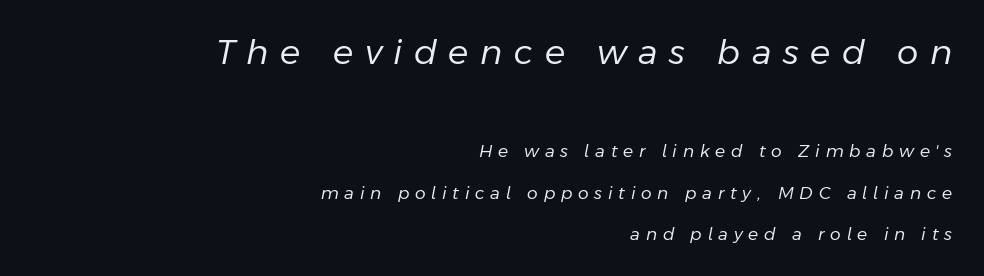
Q: Is the text bold? A: No.
Q: Is the text italic (slanted)? A: Yes, it leans right by about 11 degrees.
Q: Is the text underlined? A: No.
Q: How is the paragraph aligned? A: Right-aligned.
Q: Is the spacing between letters normal or unusually wide? A: Unusually wide.
Q: Is the spacing between lines tight, normal or loose? A: Loose.
Q: Which block of text is set in a larger size, the first (top) or the second (bottom)? A: The first (top) one.
Q: Width (condensed, normal, or wide)? A: Normal.
Q: Stroke contrast? A: Low.
Q: x-height? A: Medium.
Q: Monospaced? A: No.
